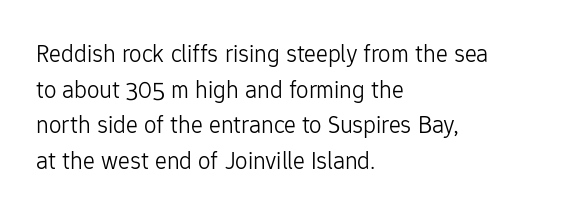
The image shows 25 px text type, upright; set left-aligned, normal line spacing (1.43x), normal letter spacing, not underlined.
